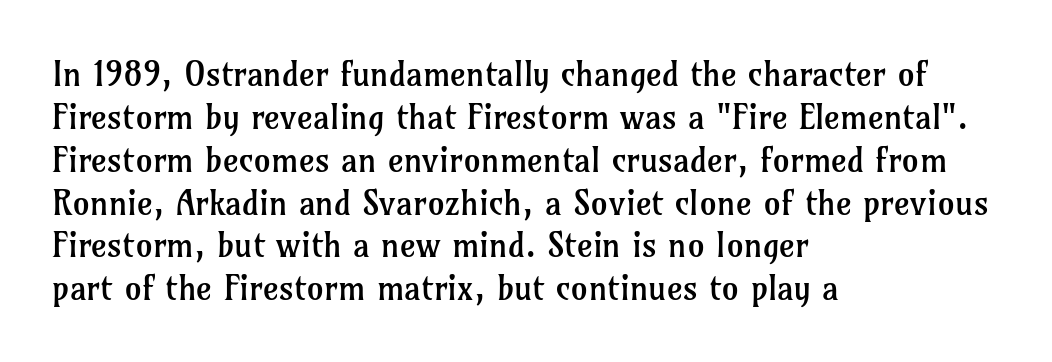
{"serif": "yes", "italic": "no", "bold": "no", "weight": "regular", "width": "normal", "stroke_contrast": "low", "x_height": "medium", "monospaced": "no", "underline": "no", "align": "left", "line_spacing": "normal", "line_spacing_ratio": 1.26, "letter_spacing": "normal", "letter_spacing_em": 0.0, "glyph_px": 34}
